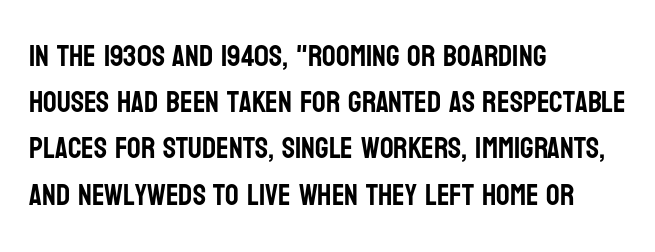
{"serif": "no", "italic": "no", "width": "condensed", "stroke_contrast": "low", "x_height": "large", "monospaced": "no", "underline": "no", "align": "left", "line_spacing": "normal", "line_spacing_ratio": 1.54, "letter_spacing": "normal", "letter_spacing_em": 0.0, "glyph_px": 30}
